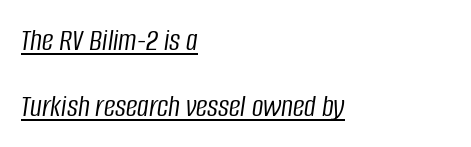
Q: Is the text bold? A: No.
Q: Is the text italic (slanted)? A: Yes, it leans right by about 8 degrees.
Q: Is the text underlined? A: Yes.
Q: How is the paragraph aligned? A: Left-aligned.
Q: Is the spacing between letters normal or unusually wide? A: Normal.
Q: Is the spacing between lines tight, normal or loose? A: Loose.
Q: Width (condensed, normal, or wide)? A: Condensed.
Q: Stroke contrast? A: Low.
Q: x-height? A: Large.
Q: Monospaced? A: No.
